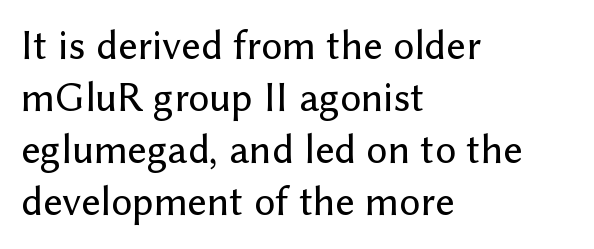
{"serif": "no", "italic": "no", "width": "normal", "stroke_contrast": "low", "x_height": "medium", "monospaced": "no", "underline": "no", "align": "left", "line_spacing_ratio": 1.24, "letter_spacing": "normal", "letter_spacing_em": 0.0, "glyph_px": 42}
